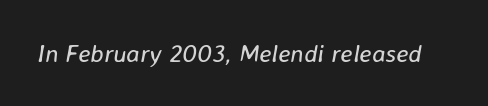
{"italic": "yes", "lean": "right", "slant_degrees": 8, "bold": "no", "underline": "no", "letter_spacing": "normal", "letter_spacing_em": 0.0, "glyph_px": 25}
